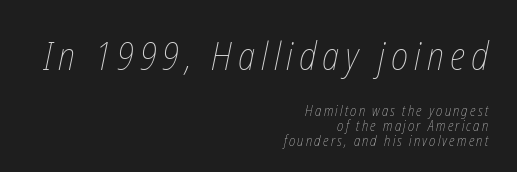
Q: Is the text bold? A: No.
Q: Is the text underlined? A: No.
Q: How is the paragraph aligned? A: Right-aligned.
Q: Is the spacing between lines tight, normal or loose? A: Tight.
Q: Which block of text is set in a larger size, the first (top) or the second (bottom)? A: The first (top) one.
Q: Width (condensed, normal, or wide)? A: Condensed.
Q: Stroke contrast? A: Low.
Q: x-height? A: Medium.
Q: Monospaced? A: No.
